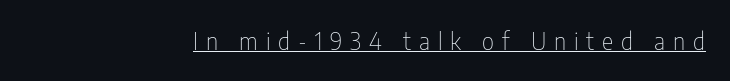
Beneath each row of characters lies a ruled line. The typesetting does not lean heavy: it is not bold. The specimen reads as upright at a glance. How are the letters spaced? Widely, with obvious added tracking.
